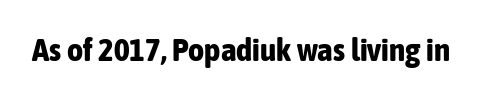
Proportional: the letters do not fall into vertical columns. Anything drawn beneath the words? Only blank space. Ordinary non-slanted type is in use. In terms of weight, the rendering is a true, heavy bold.
